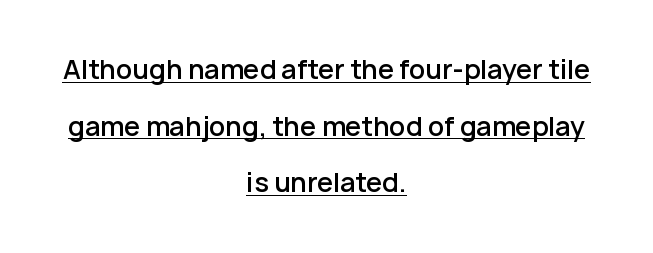
Q: Is the text bold? A: Semi-bold.
Q: Is the text italic (slanted)? A: No, it is upright.
Q: Is the text underlined? A: Yes.
Q: How is the paragraph aligned? A: Centered.
Q: Is the spacing between letters normal or unusually wide? A: Normal.
Q: Is the spacing between lines tight, normal or loose? A: Loose.
